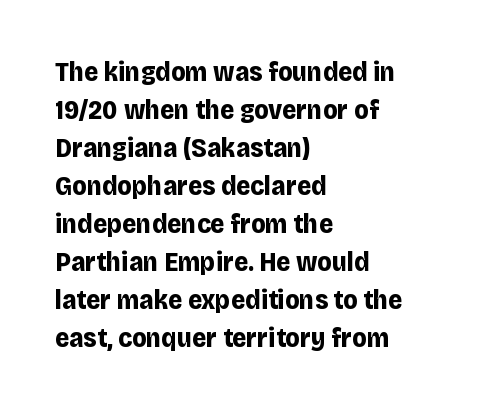
Q: Is the text bold? A: Yes.
Q: Is the text italic (slanted)? A: No, it is upright.
Q: Is the text underlined? A: No.
Q: How is the paragraph aligned? A: Left-aligned.
Q: Is the spacing between letters normal or unusually wide? A: Normal.
Q: Is the spacing between lines tight, normal or loose? A: Normal.
